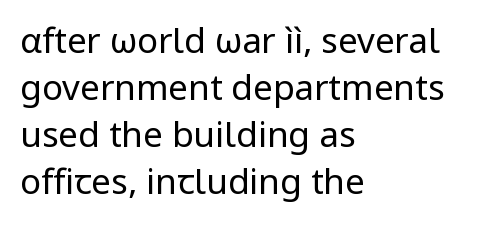
{"serif": "no", "italic": "no", "bold": "no", "weight": "regular", "width": "normal", "stroke_contrast": "low", "x_height": "medium", "monospaced": "no", "underline": "no", "align": "left", "line_spacing": "normal", "line_spacing_ratio": 1.34, "letter_spacing": "normal", "letter_spacing_em": 0.0, "glyph_px": 35}
